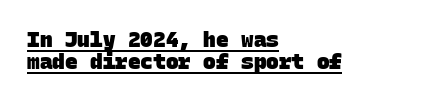
Q: Is the text bold? A: Yes.
Q: Is the text underlined? A: Yes.
Q: How is the paragraph aligned? A: Left-aligned.
Q: Is the spacing between letters normal or unusually wide? A: Normal.
Q: Is the spacing between lines tight, normal or loose? A: Tight.
